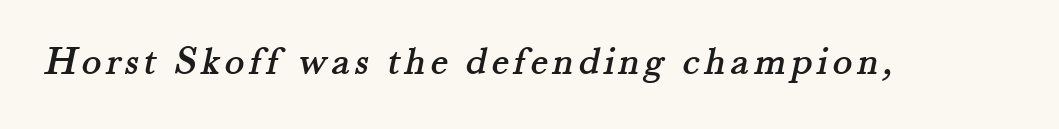
{"serif": "yes", "width": "normal", "stroke_contrast": "medium", "x_height": "small", "monospaced": "no", "underline": "no", "glyph_px": 41}
